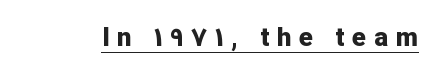
Q: Is the text bold? A: Yes.
Q: Is the text italic (slanted)? A: No, it is upright.
Q: Is the text underlined? A: Yes.
Q: Is the spacing between letters normal or unusually wide? A: Unusually wide.
